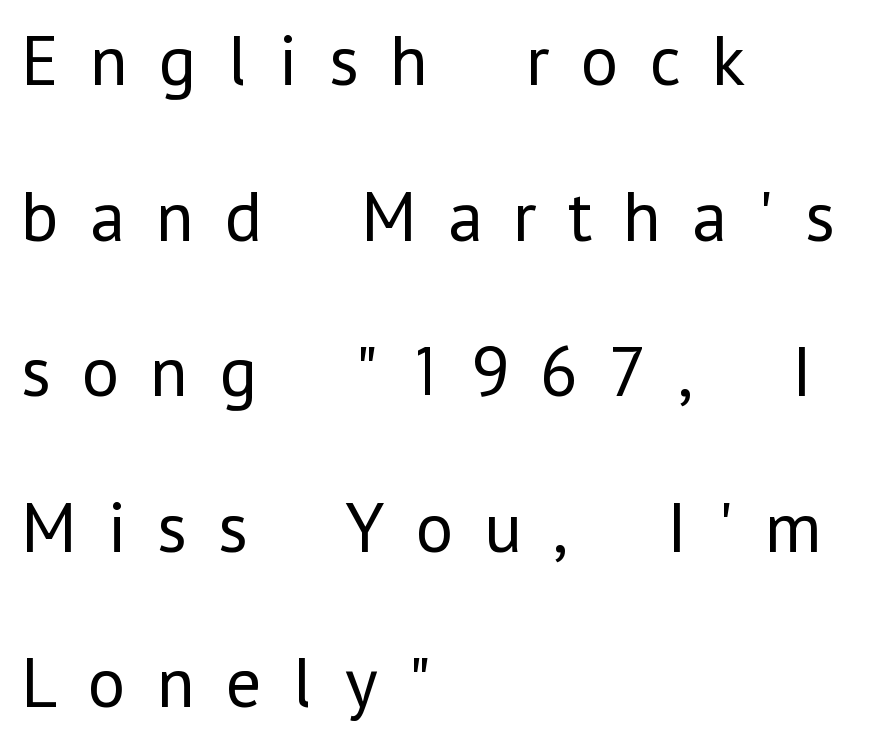
Widely set lines give the paragraph a tall, airy silhouette. Look at the bottom of the vertical strokes: they stop flat, with no serifs. Looks like regular typesetting: each glyph gets only the width it needs. The typeface has the unassuming heft of standard copy or less.
